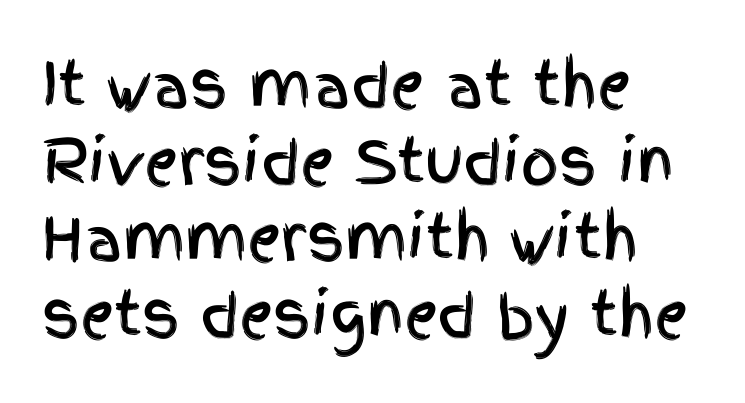
{"serif": "no", "italic": "no", "width": "condensed", "x_height": "large", "monospaced": "no", "underline": "no", "align": "left", "line_spacing": "normal", "line_spacing_ratio": 1.3, "letter_spacing": "normal", "letter_spacing_em": 0.0, "glyph_px": 59}
